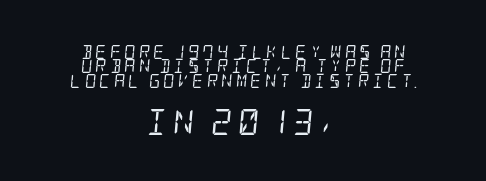
Q: Is the text bold? A: No.
Q: Is the text italic (slanted)? A: Yes, it leans right by about 5 degrees.
Q: Is the text underlined? A: No.
Q: How is the paragraph aligned? A: Centered.
Q: Is the spacing between letters normal or unusually wide? A: Unusually wide.
Q: Is the spacing between lines tight, normal or loose? A: Tight.
Q: Which block of text is set in a larger size, the first (top) or the second (bottom)? A: The second (bottom) one.
